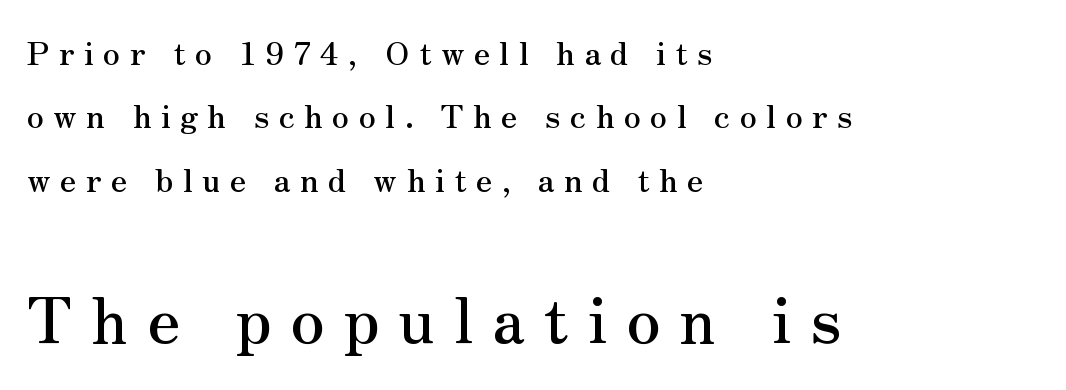
{"serif": "yes", "italic": "no", "width": "normal", "stroke_contrast": "medium", "x_height": "small", "monospaced": "no", "underline": "no", "align": "left", "line_spacing": "loose", "line_spacing_ratio": 1.98, "letter_spacing": "wide", "letter_spacing_em": 0.29, "larger_block": "second", "size_ratio": 2.0, "glyph_px": 64}
